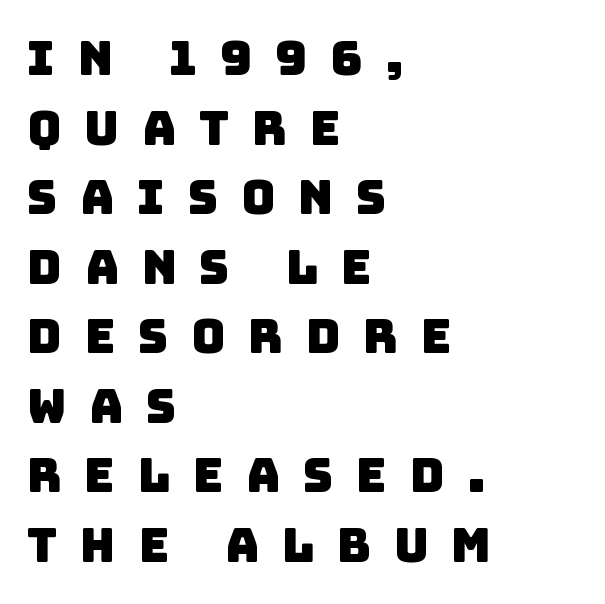
Q: Is the typeface a serif or a sans-serif typeface? A: Sans-serif.
Q: Is the text underlined? A: No.
Q: How is the paragraph aligned? A: Left-aligned.
Q: Is the spacing between letters normal or unusually wide? A: Unusually wide.
Q: Is the spacing between lines tight, normal or loose? A: Normal.
Q: Width (condensed, normal, or wide)? A: Normal.
Q: Stroke contrast? A: Low.
Q: x-height? A: Large.
Q: Monospaced? A: No.
